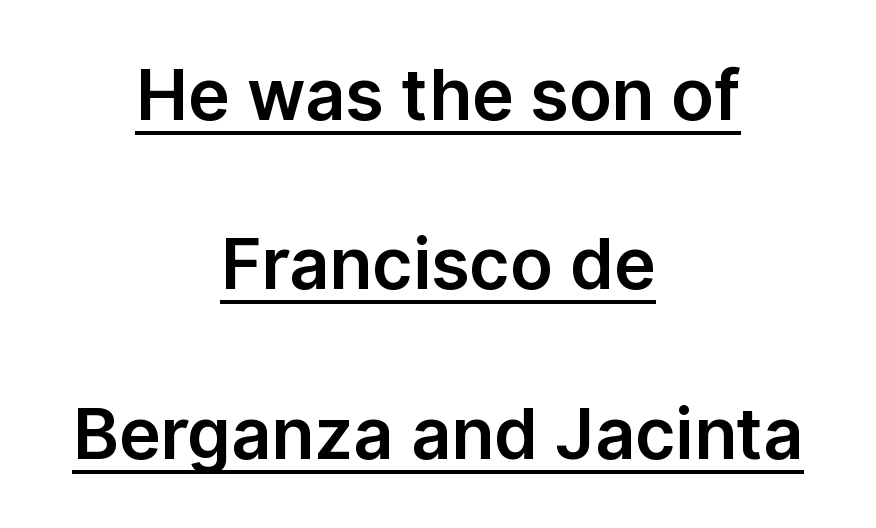
Q: Is the text italic (slanted)? A: No, it is upright.
Q: Is the typeface a serif or a sans-serif typeface? A: Sans-serif.
Q: Is the text underlined? A: Yes.
Q: How is the paragraph aligned? A: Centered.
Q: Is the spacing between letters normal or unusually wide? A: Normal.
Q: Is the spacing between lines tight, normal or loose? A: Loose.
Q: Width (condensed, normal, or wide)? A: Normal.
Q: Stroke contrast? A: Low.
Q: x-height? A: Medium.
Q: Monospaced? A: No.
